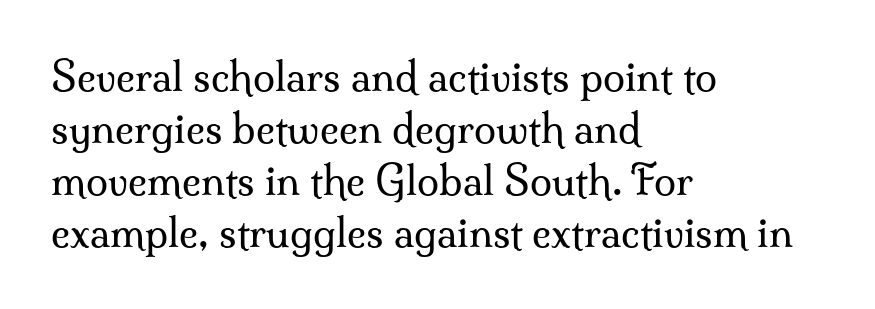
{"serif": "yes", "italic": "no", "bold": "no", "weight": "regular", "width": "normal", "stroke_contrast": "medium", "x_height": "small", "monospaced": "no", "underline": "no", "align": "left", "line_spacing": "normal", "line_spacing_ratio": 1.3, "letter_spacing": "normal", "letter_spacing_em": 0.0, "glyph_px": 40}
